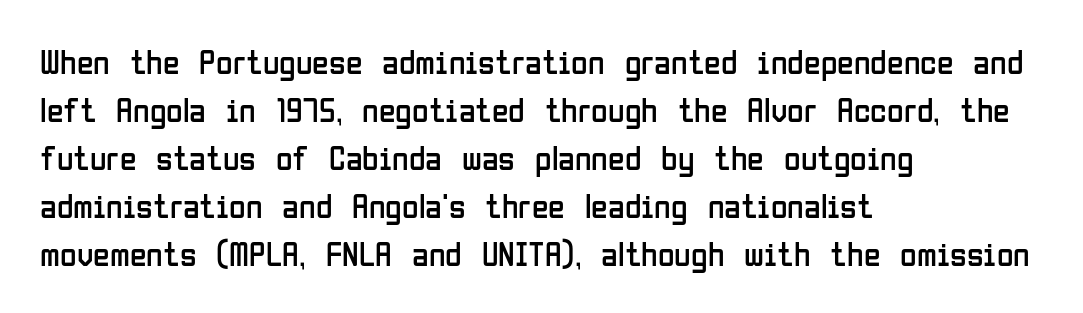
Q: Is the text bold? A: No.
Q: Is the text italic (slanted)? A: No, it is upright.
Q: Is the typeface a serif or a sans-serif typeface? A: Sans-serif.
Q: Is the text underlined? A: No.
Q: How is the paragraph aligned? A: Left-aligned.
Q: Is the spacing between letters normal or unusually wide? A: Normal.
Q: Is the spacing between lines tight, normal or loose? A: Normal.
Q: Width (condensed, normal, or wide)? A: Condensed.
Q: Stroke contrast? A: Low.
Q: x-height? A: Medium.
Q: Monospaced? A: No.
